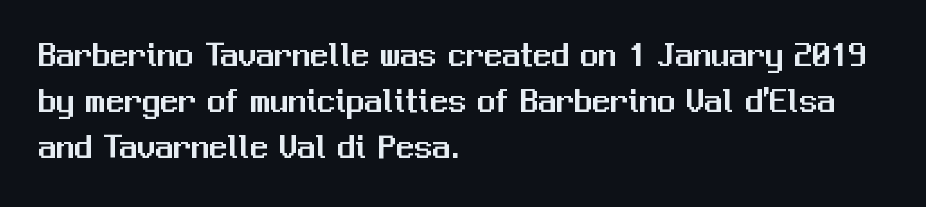
Q: Is the text italic (slanted)? A: No, it is upright.
Q: Is the typeface a serif or a sans-serif typeface? A: Sans-serif.
Q: Is the text underlined? A: No.
Q: How is the paragraph aligned? A: Left-aligned.
Q: Is the spacing between letters normal or unusually wide? A: Normal.
Q: Is the spacing between lines tight, normal or loose? A: Normal.
Q: Width (condensed, normal, or wide)? A: Normal.
Q: Stroke contrast? A: Medium.
Q: x-height? A: Medium.
Q: Monospaced? A: No.
